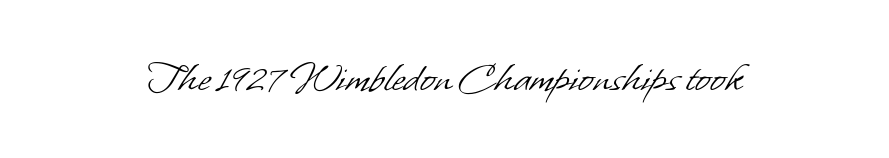
{"serif": "no", "bold": "no", "weight": "light", "width": "normal", "stroke_contrast": "low", "x_height": "small", "monospaced": "no", "underline": "no", "letter_spacing": "normal", "letter_spacing_em": 0.0, "glyph_px": 45}
